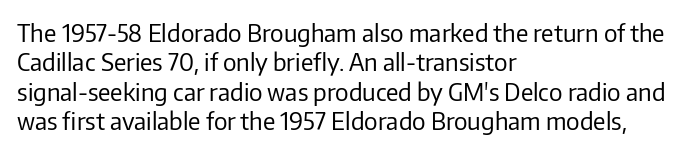
{"italic": "no", "bold": "no", "underline": "no", "align": "left", "line_spacing_ratio": 1.22, "letter_spacing": "normal", "letter_spacing_em": 0.0, "glyph_px": 24}
